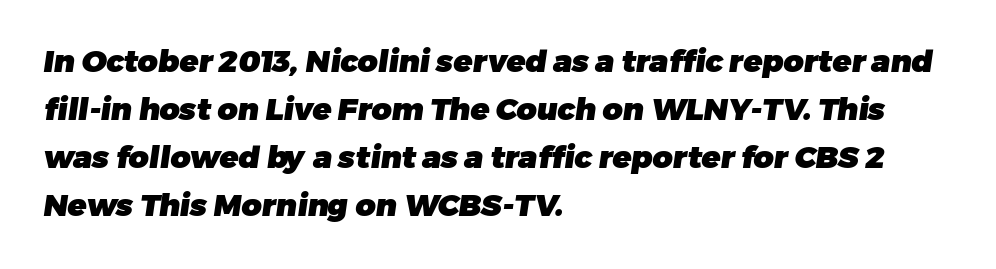
Q: Is the text bold? A: Yes.
Q: Is the typeface a serif or a sans-serif typeface? A: Sans-serif.
Q: Is the text underlined? A: No.
Q: How is the paragraph aligned? A: Left-aligned.
Q: Is the spacing between letters normal or unusually wide? A: Normal.
Q: Is the spacing between lines tight, normal or loose? A: Normal.
Q: Width (condensed, normal, or wide)? A: Normal.
Q: Stroke contrast? A: Low.
Q: x-height? A: Medium.
Q: Monospaced? A: No.
